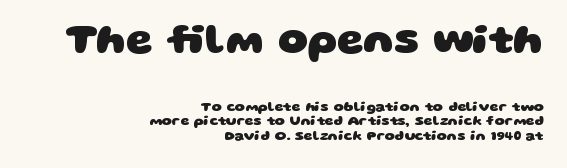
{"serif": "no", "bold": "yes", "weight": "heavy", "width": "wide", "stroke_contrast": "low", "x_height": "large", "monospaced": "no", "underline": "no", "align": "right", "line_spacing": "tight", "line_spacing_ratio": 1.03, "letter_spacing": "normal", "letter_spacing_em": 0.0, "larger_block": "first", "size_ratio": 3.0, "glyph_px": 42}
